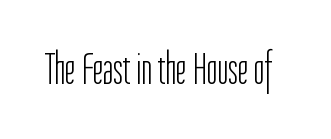
You can tell from the bare stems that sans-serif type was used. Stems here are at most as thick as an everyday book face. Italic: no, the glyphs are upright roman. Honestly, there is no underline to notice here at all.
